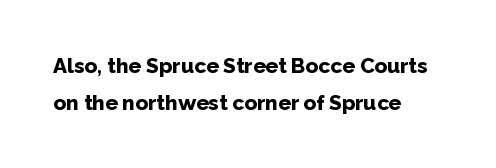
A roman cut, with each character standing at attention. Caption: standard tracking, unaltered. Clear beneath every line of the passage. Caption: bold face, heavy strokes.
